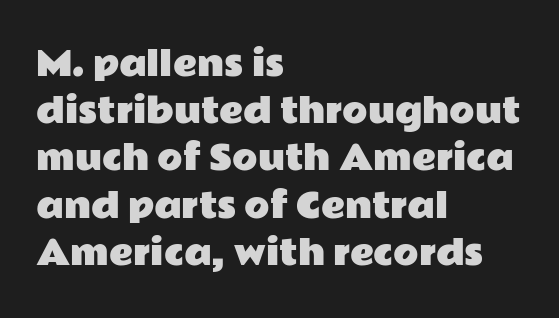
Underline: absent. When letters stand straight like this, we call the style roman or upright. These lines are set flush left with a ragged right edge. Note the varied advance widths — an 'i' is clearly narrower than an 'm'. Each word holds together tightly as a unit, with standard inter-letter gaps. To sum up the face: it is a sans, with no serifs.
